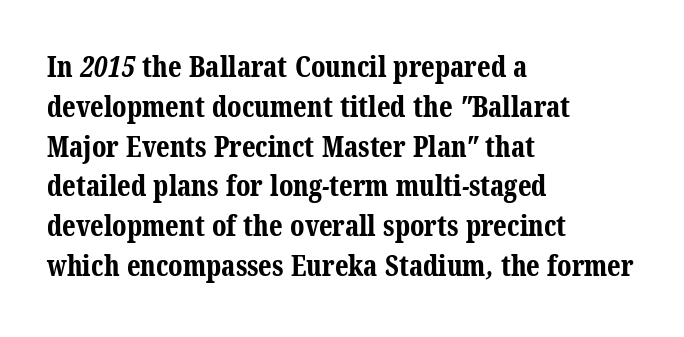
One glance says typical: line gaps are just what's usual. The paragraph has a hard left edge and a soft right edge. These lines are rendered in a variable-pitch font. Plain, unruled lines of type. Weight check: bold — yes, fully.
